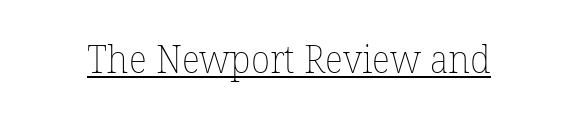
What decoration does the sample have? An underline. The rendering keeps characters at their native spacing. The characters are drawn with everyday or finer stroke widths. These lines are rendered in a variable-pitch font. This sample uses an upright cut, with every glyph sitting square on the baseline.
